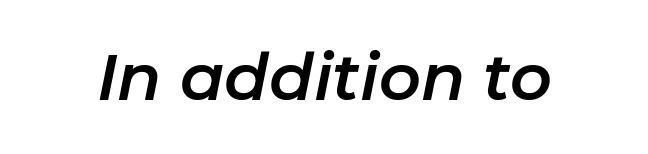
The image shows 65 px text type, italic (leaning right); set normal letter spacing, not underlined; low stroke contrast and a medium x-height.
